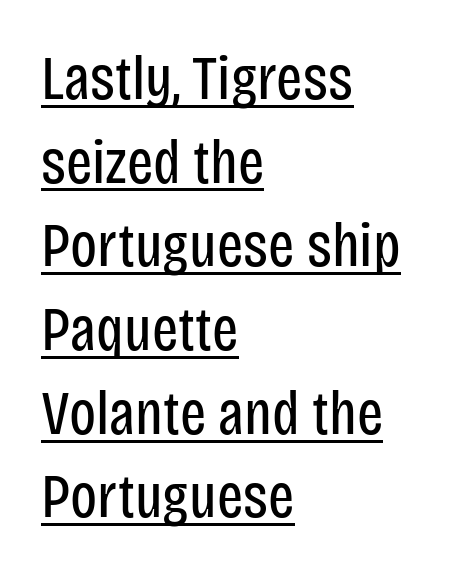
Q: Is the text bold? A: No.
Q: Is the text italic (slanted)? A: No, it is upright.
Q: Is the typeface a serif or a sans-serif typeface? A: Sans-serif.
Q: Is the text underlined? A: Yes.
Q: How is the paragraph aligned? A: Left-aligned.
Q: Is the spacing between letters normal or unusually wide? A: Normal.
Q: Is the spacing between lines tight, normal or loose? A: Normal.
Q: Width (condensed, normal, or wide)? A: Condensed.
Q: Stroke contrast? A: Low.
Q: x-height? A: Large.
Q: Monospaced? A: No.
